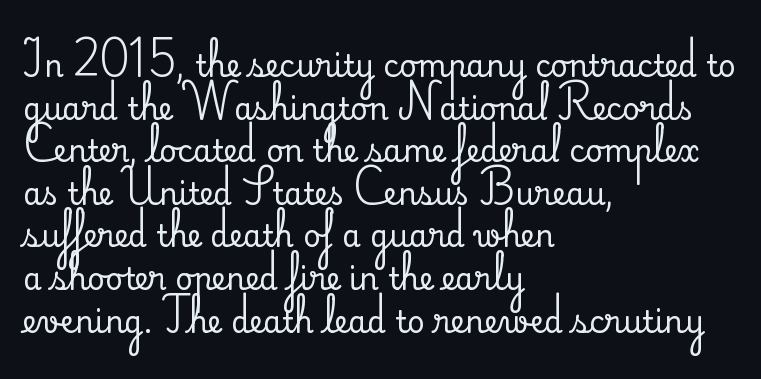
The image shows 30 px serif type, upright; set left-aligned, normal line spacing (1.42x), normal letter spacing, not underlined; medium stroke contrast and a small x-height.
